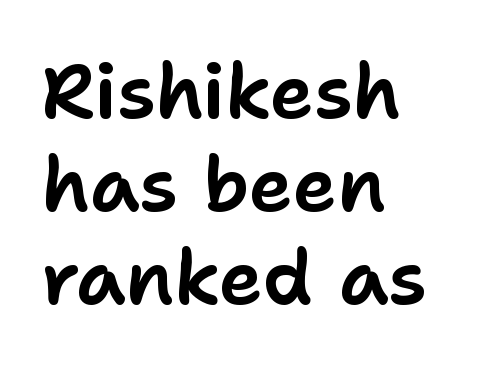
Q: Is the text italic (slanted)? A: No, it is upright.
Q: Is the typeface a serif or a sans-serif typeface? A: Sans-serif.
Q: Is the text underlined? A: No.
Q: How is the paragraph aligned? A: Left-aligned.
Q: Is the spacing between letters normal or unusually wide? A: Normal.
Q: Width (condensed, normal, or wide)? A: Normal.
Q: Stroke contrast? A: Low.
Q: x-height? A: Medium.
Q: Monospaced? A: No.
